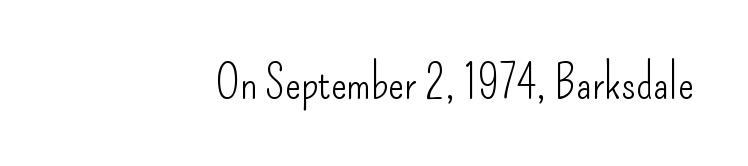
{"serif": "no", "italic": "no", "bold": "no", "weight": "light", "width": "condensed", "stroke_contrast": "low", "x_height": "small", "monospaced": "no", "underline": "no", "align": "right", "letter_spacing": "normal", "letter_spacing_em": 0.0, "glyph_px": 47}
